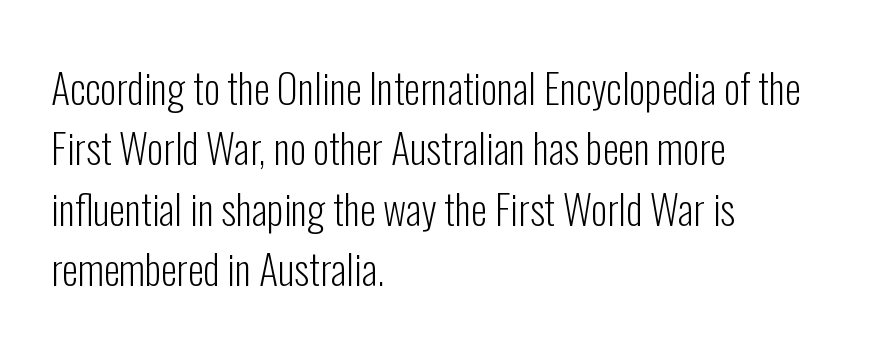
The typeface chosen for these lines omits serifs. Leftover space on each line is placed entirely after the last word. Is there any slant? The stems are plumb. The foot of each line stays bare and open. Weight: in the light-to-regular range. Horizontal bands of white between lines are of average thickness.
